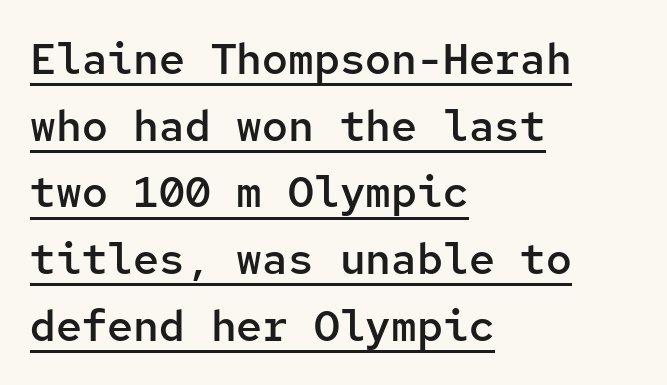
Q: Is the text bold? A: Semi-bold.
Q: Is the text italic (slanted)? A: No, it is upright.
Q: Is the typeface a serif or a sans-serif typeface? A: Sans-serif.
Q: Is the text underlined? A: Yes.
Q: How is the paragraph aligned? A: Left-aligned.
Q: Is the spacing between letters normal or unusually wide? A: Normal.
Q: Is the spacing between lines tight, normal or loose? A: Normal.
Q: Width (condensed, normal, or wide)? A: Normal.
Q: Stroke contrast? A: Low.
Q: x-height? A: Medium.
Q: Monospaced? A: Yes.
